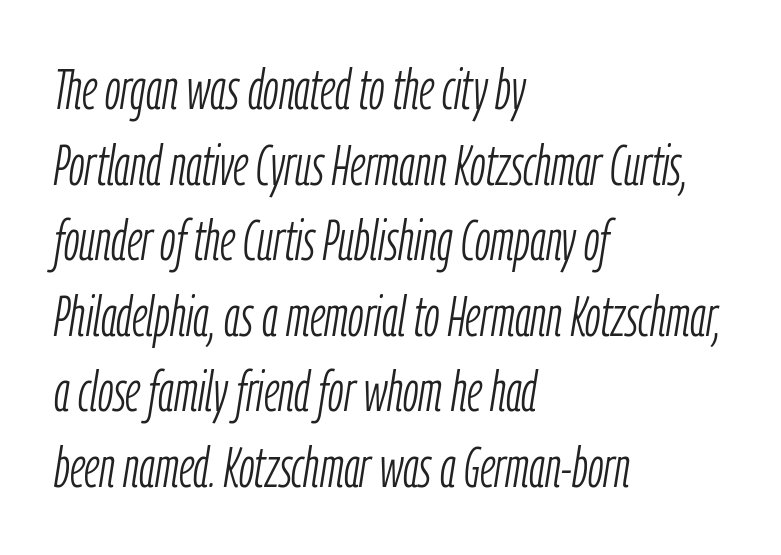
The image shows 56 px light, condensed type, italic (leaning right); set left-aligned, normal line spacing (1.35x), normal letter spacing, not underlined; low stroke contrast and a medium x-height.
